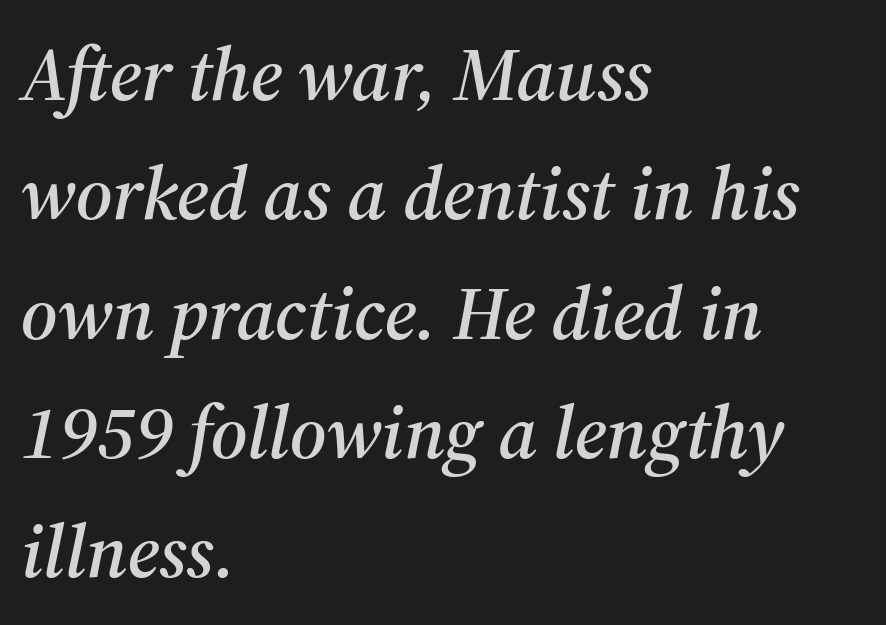
Q: Is the text italic (slanted)? A: Yes, it leans right by about 12 degrees.
Q: Is the typeface a serif or a sans-serif typeface? A: Serif.
Q: Is the text underlined? A: No.
Q: How is the paragraph aligned? A: Left-aligned.
Q: Is the spacing between letters normal or unusually wide? A: Normal.
Q: Is the spacing between lines tight, normal or loose? A: Normal.
Q: Width (condensed, normal, or wide)? A: Normal.
Q: Stroke contrast? A: Medium.
Q: x-height? A: Medium.
Q: Monospaced? A: No.
